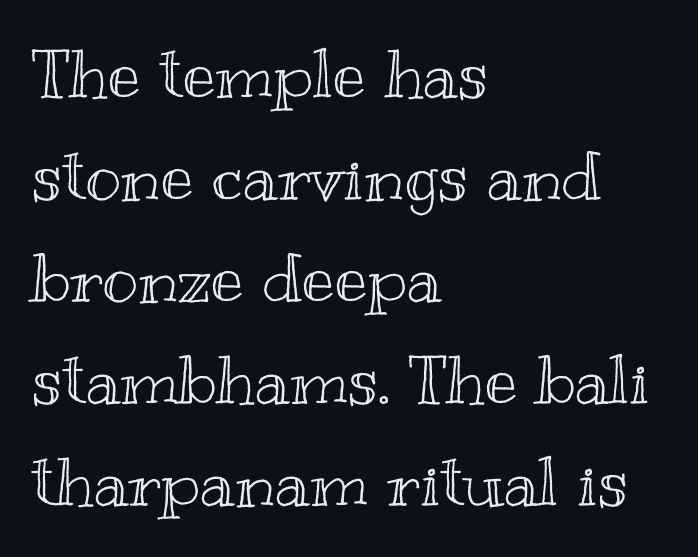
{"italic": "no", "width": "wide", "x_height": "small", "monospaced": "no", "underline": "no", "align": "left", "line_spacing": "normal", "line_spacing_ratio": 1.5, "letter_spacing": "normal", "letter_spacing_em": 0.0, "glyph_px": 68}
